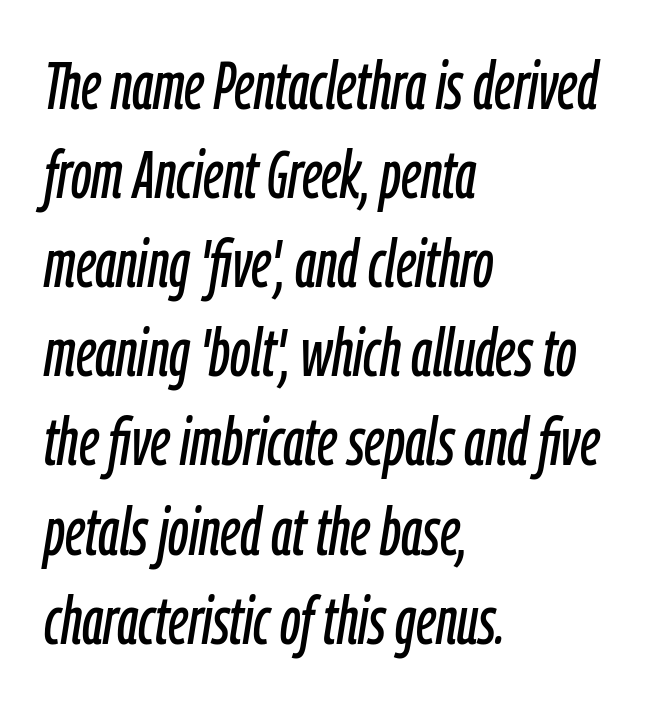
Q: Is the text italic (slanted)? A: Yes, it leans right by about 9 degrees.
Q: Is the text underlined? A: No.
Q: How is the paragraph aligned? A: Left-aligned.
Q: Is the spacing between letters normal or unusually wide? A: Normal.
Q: Is the spacing between lines tight, normal or loose? A: Normal.
Q: Width (condensed, normal, or wide)? A: Condensed.
Q: Stroke contrast? A: Low.
Q: x-height? A: Medium.
Q: Monospaced? A: No.
